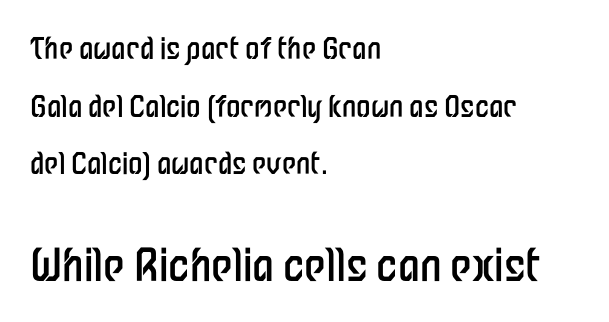
{"serif": "no", "italic": "no", "bold": "no", "weight": "regular", "width": "condensed", "stroke_contrast": "low", "x_height": "medium", "monospaced": "no", "underline": "no", "align": "left", "line_spacing": "loose", "line_spacing_ratio": 1.99, "letter_spacing": "normal", "letter_spacing_em": 0.0, "larger_block": "second", "size_ratio": 1.52, "glyph_px": 44}
